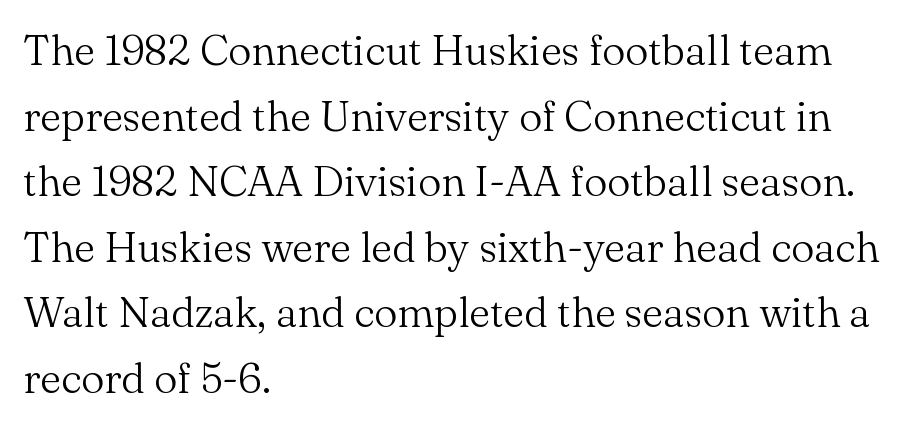
Q: Is the text bold? A: No.
Q: Is the text italic (slanted)? A: No, it is upright.
Q: Is the typeface a serif or a sans-serif typeface? A: Serif.
Q: Is the text underlined? A: No.
Q: How is the paragraph aligned? A: Left-aligned.
Q: Is the spacing between letters normal or unusually wide? A: Normal.
Q: Is the spacing between lines tight, normal or loose? A: Normal.
Q: Width (condensed, normal, or wide)? A: Normal.
Q: Stroke contrast? A: Medium.
Q: x-height? A: Small.
Q: Monospaced? A: No.
